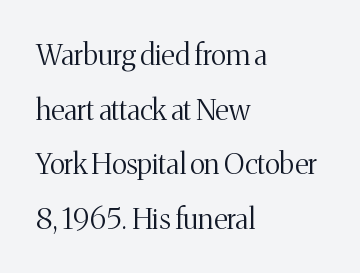
The image shows 29 px light serif type, upright; set left-aligned, line spacing 1.88x, normal letter spacing, not underlined; medium stroke contrast and a medium x-height.
